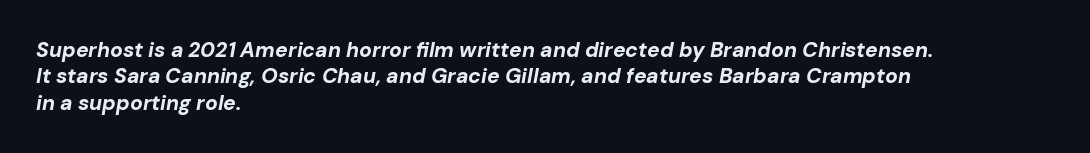
The image shows 21 px bold type, italic (leaning right); set left-aligned, normal line spacing (1.26x), normal letter spacing, not underlined.
